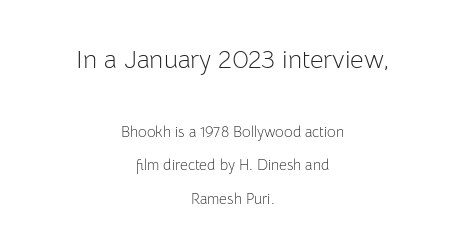
{"italic": "no", "bold": "no", "underline": "no", "align": "center", "line_spacing": "loose", "line_spacing_ratio": 2.26, "letter_spacing": "normal", "letter_spacing_em": 0.0, "larger_block": "first", "size_ratio": 1.73, "glyph_px": 26}
